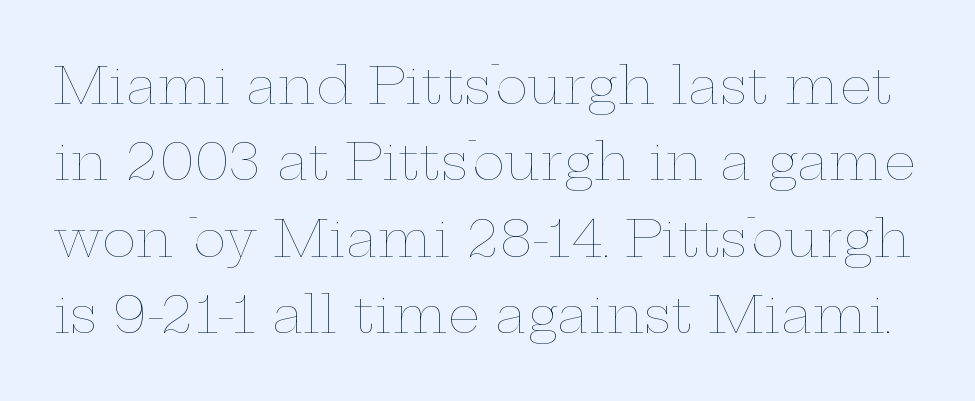
Clear beneath every line of the passage. Notice how the stems are strictly vertical — no italics here. The rows are spaced the way most documents space them. Counters stay open thanks to moderate or lighter strokes. A typesetter would call this zero additional tracking. Note the varied advance widths — an 'i' is clearly narrower than an 'm'.
